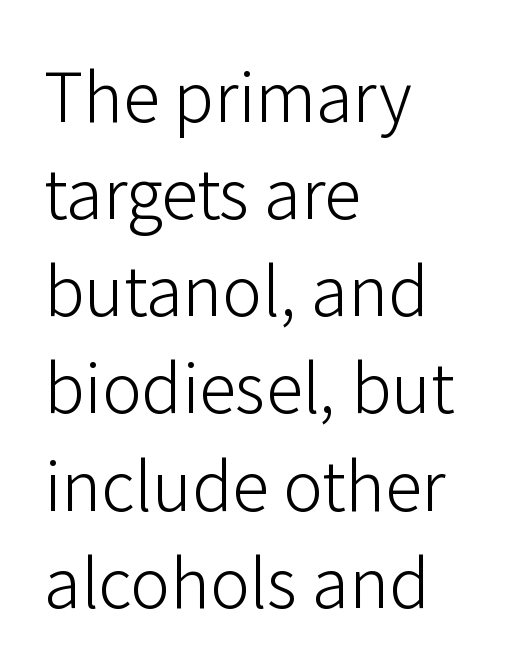
The image shows 67 px light sans-serif type, upright; set left-aligned, normal line spacing (1.45x), normal letter spacing, not underlined; low stroke contrast and a medium x-height.
